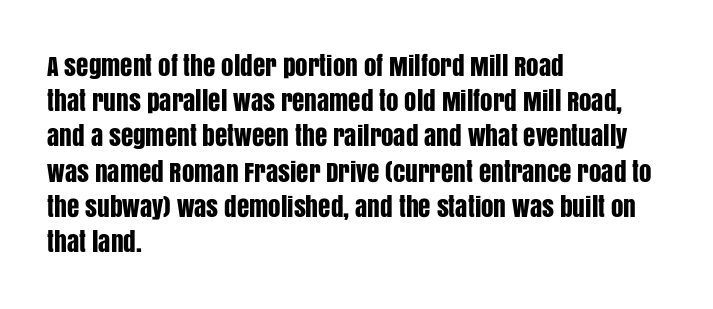
The image shows 25 px text type, upright; set left-aligned, normal line spacing (1.41x), normal letter spacing, not underlined.
